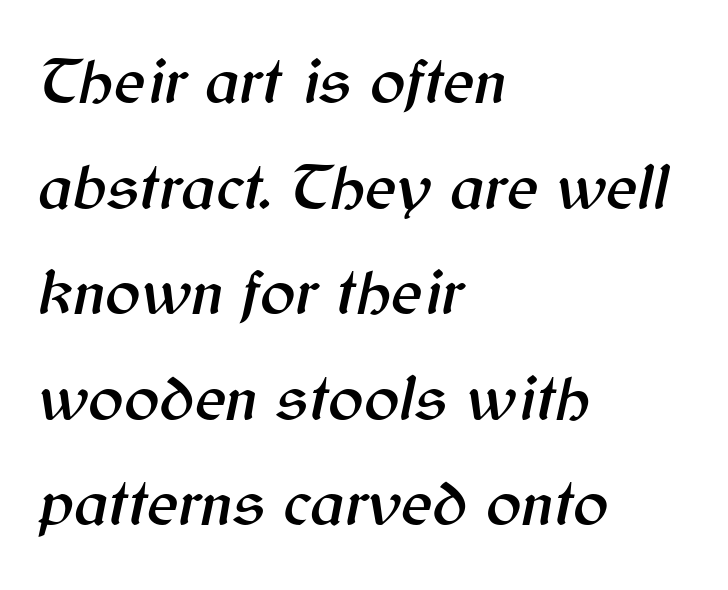
{"italic": "yes", "lean": "right", "slant_degrees": 12, "width": "normal", "stroke_contrast": "medium", "x_height": "medium", "monospaced": "no", "underline": "no", "align": "left", "line_spacing": "normal", "line_spacing_ratio": 1.6, "letter_spacing": "normal", "letter_spacing_em": 0.0, "glyph_px": 66}
